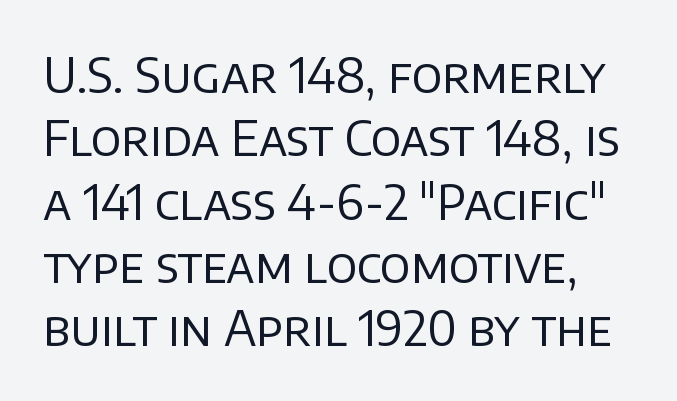
Q: Is the text bold? A: No.
Q: Is the text italic (slanted)? A: No, it is upright.
Q: Is the typeface a serif or a sans-serif typeface? A: Sans-serif.
Q: Is the text underlined? A: No.
Q: Is the spacing between letters normal or unusually wide? A: Normal.
Q: Is the spacing between lines tight, normal or loose? A: Normal.
Q: Width (condensed, normal, or wide)? A: Normal.
Q: Stroke contrast? A: Low.
Q: x-height? A: Large.
Q: Monospaced? A: No.
